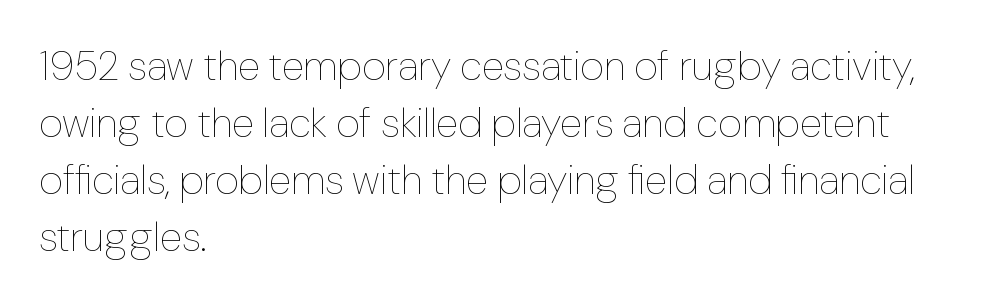
{"italic": "no", "bold": "no", "weight": "thin", "width": "normal", "stroke_contrast": "low", "x_height": "medium", "monospaced": "no", "underline": "no", "align": "left", "line_spacing": "normal", "line_spacing_ratio": 1.39, "letter_spacing": "normal", "letter_spacing_em": 0.0, "glyph_px": 41}
